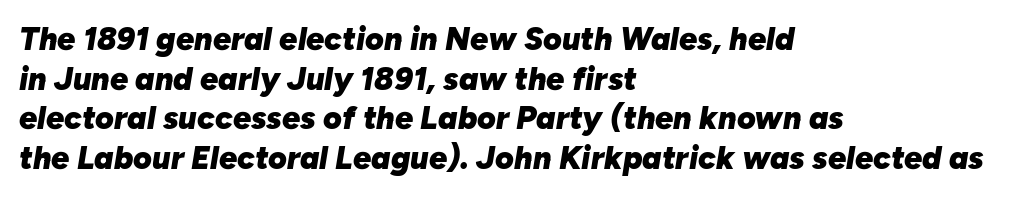
The image shows 32 px heavy type, italic (leaning right); set left-aligned, line spacing 1.24x, normal letter spacing, not underlined; low stroke contrast and a medium x-height.
